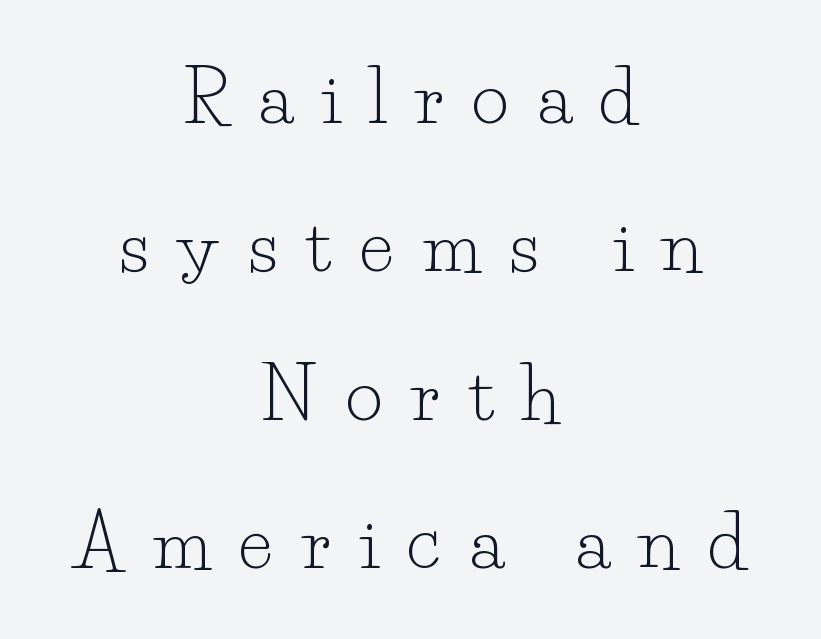
{"serif": "yes", "italic": "no", "bold": "no", "weight": "light", "width": "normal", "stroke_contrast": "low", "x_height": "small", "monospaced": "no", "underline": "no", "align": "center", "line_spacing": "loose", "line_spacing_ratio": 2.06, "letter_spacing": "wide", "letter_spacing_em": 0.4, "glyph_px": 72}
